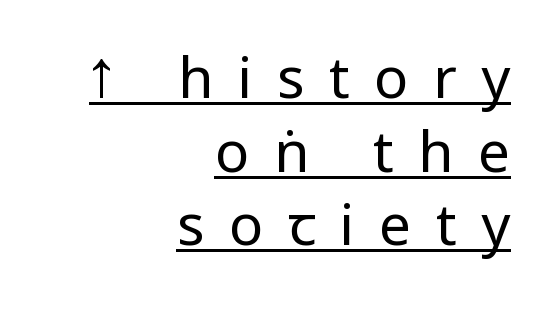
{"serif": "no", "italic": "no", "bold": "no", "weight": "regular", "width": "condensed", "stroke_contrast": "low", "x_height": "large", "monospaced": "no", "underline": "yes", "align": "right", "line_spacing": "normal", "line_spacing_ratio": 1.29, "letter_spacing": "wide", "letter_spacing_em": 0.43, "glyph_px": 57}
